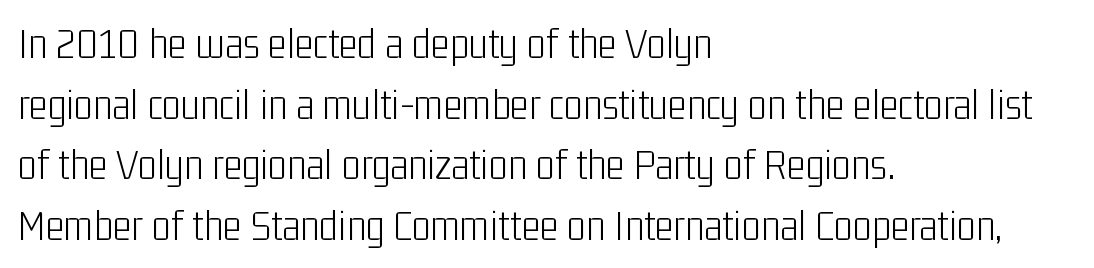
{"serif": "no", "italic": "no", "bold": "no", "weight": "light", "width": "condensed", "stroke_contrast": "low", "x_height": "medium", "monospaced": "no", "underline": "no", "align": "left", "line_spacing": "normal", "line_spacing_ratio": 1.35, "letter_spacing": "normal", "letter_spacing_em": 0.0, "glyph_px": 45}
